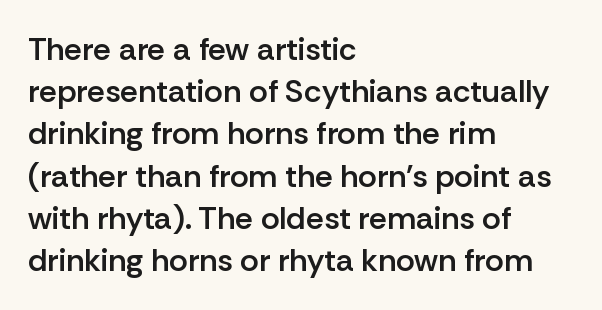
One glance says typical: line gaps are just what's usual. Nothing sits at the stroke ends, so this counts as sans-serif. Designer's note — italics off, roman on. The rendering uses natural spacing where letterforms have individual widths. Compared with typical body copy, the letter spacing here is the same. Moderately thickened strokes mark this as semibold type.
